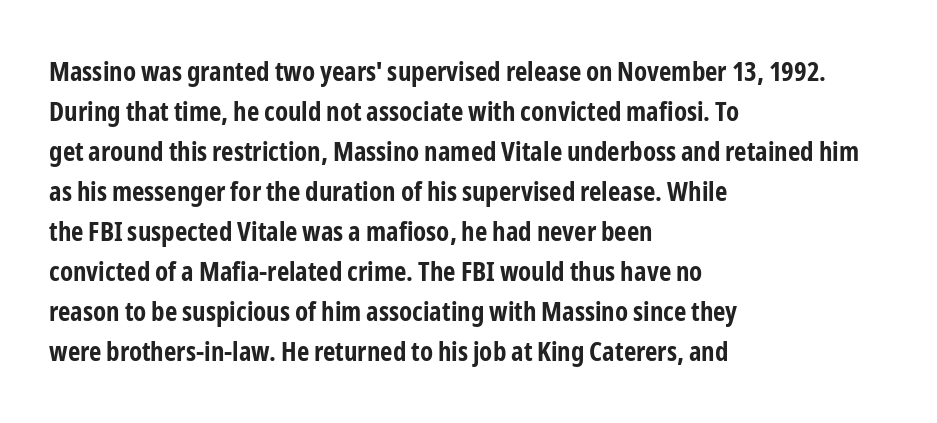
The image shows 27 px bold type, upright; set left-aligned, normal line spacing (1.48x), normal letter spacing, not underlined.
